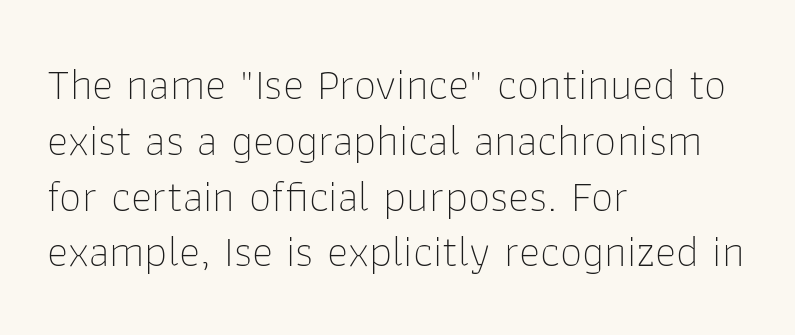
The image shows 45 px thin sans-serif type, upright; set left-aligned, line spacing 1.24x, normal letter spacing, not underlined; low stroke contrast and a medium x-height.
